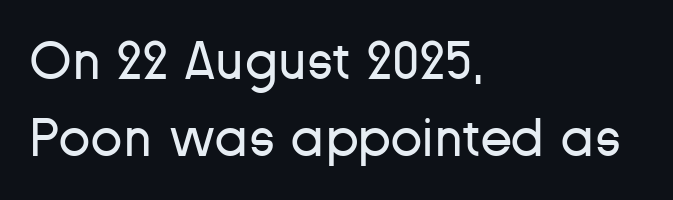
The image shows 53 px regular-weight sans-serif type, upright; set left-aligned, normal line spacing (1.45x), normal letter spacing, not underlined; low stroke contrast and a medium x-height.
